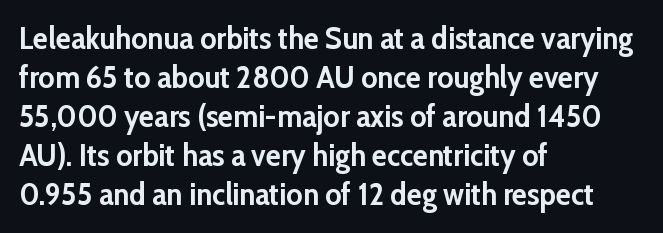
Q: Is the text bold? A: Yes.
Q: Is the text italic (slanted)? A: No, it is upright.
Q: Is the typeface a serif or a sans-serif typeface? A: Sans-serif.
Q: Is the text underlined? A: No.
Q: How is the paragraph aligned? A: Left-aligned.
Q: Is the spacing between letters normal or unusually wide? A: Normal.
Q: Is the spacing between lines tight, normal or loose? A: Normal.
Q: Width (condensed, normal, or wide)? A: Normal.
Q: Stroke contrast? A: Low.
Q: x-height? A: Medium.
Q: Monospaced? A: No.
